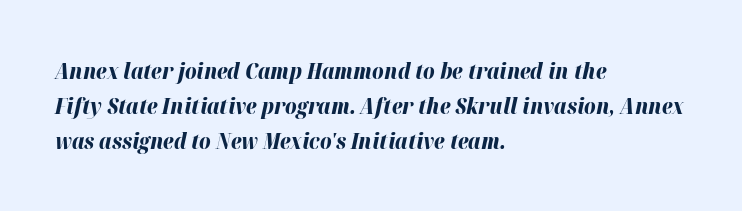
Q: Is the text bold? A: Yes.
Q: Is the text italic (slanted)? A: Yes, it leans right by about 12 degrees.
Q: Is the text underlined? A: No.
Q: How is the paragraph aligned? A: Left-aligned.
Q: Is the spacing between letters normal or unusually wide? A: Normal.
Q: Is the spacing between lines tight, normal or loose? A: Normal.
